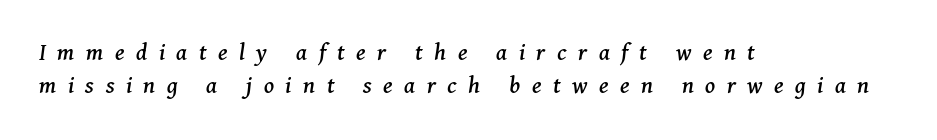
The image shows 25 px text type, italic (leaning right); set left-aligned, normal line spacing (1.31x), unusually wide letter spacing (+0.46 em), not underlined.
